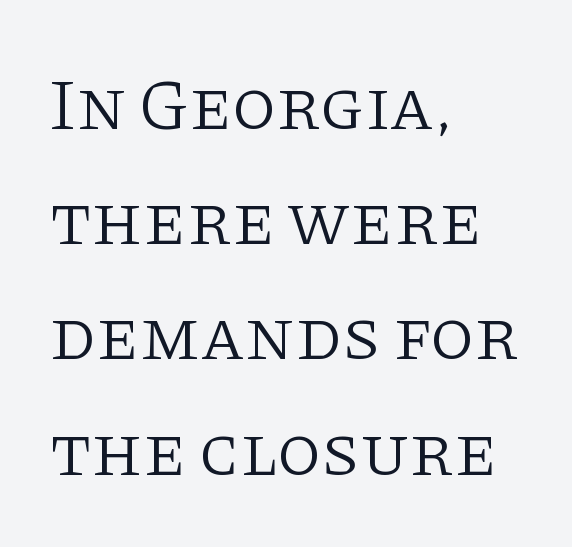
Notice how the stems are strictly vertical — no italics here. Default kerning and tracking; the words read as compact shapes. On a weight scale, this lands at 450 or below. A serif font was chosen for this passage. Each letter keeps its own natural width here, so spacing adapts to shape.
